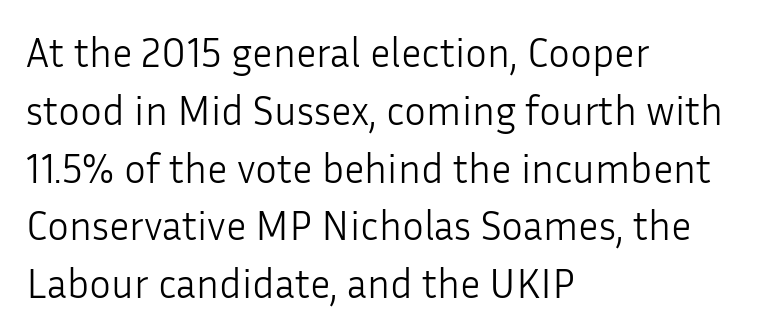
Q: Is the text bold? A: No.
Q: Is the text italic (slanted)? A: No, it is upright.
Q: Is the typeface a serif or a sans-serif typeface? A: Sans-serif.
Q: Is the text underlined? A: No.
Q: How is the paragraph aligned? A: Left-aligned.
Q: Is the spacing between letters normal or unusually wide? A: Normal.
Q: Is the spacing between lines tight, normal or loose? A: Normal.
Q: Width (condensed, normal, or wide)? A: Normal.
Q: Stroke contrast? A: Low.
Q: x-height? A: Medium.
Q: Monospaced? A: No.
